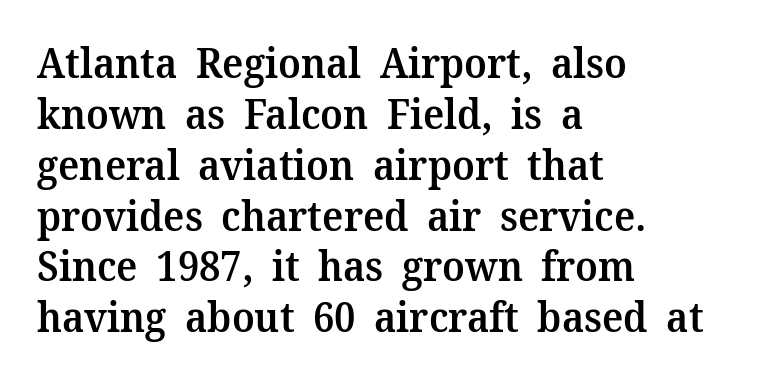
The image shows 41 px semibold serif type, upright; set left-aligned, line spacing 1.24x, normal letter spacing, not underlined; medium stroke contrast and a medium x-height.
